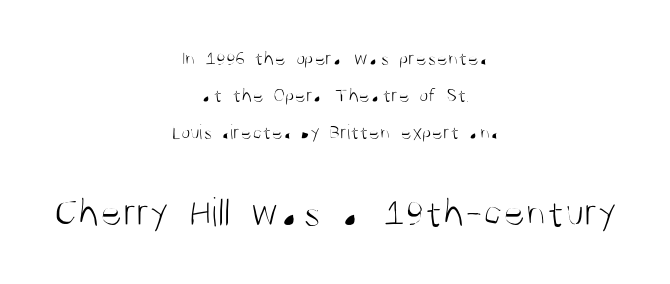
Q: Is the text bold? A: No.
Q: Is the text italic (slanted)? A: No, it is upright.
Q: Is the typeface a serif or a sans-serif typeface? A: Sans-serif.
Q: Is the text underlined? A: No.
Q: How is the paragraph aligned? A: Centered.
Q: Is the spacing between letters normal or unusually wide? A: Normal.
Q: Which block of text is set in a larger size, the first (top) or the second (bottom)? A: The second (bottom) one.
Q: Width (condensed, normal, or wide)? A: Condensed.
Q: Stroke contrast? A: Medium.
Q: x-height? A: Large.
Q: Monospaced? A: No.
